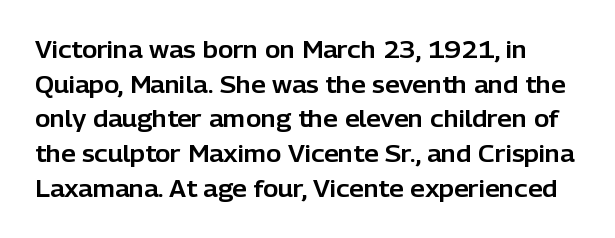
Spacing between characters is what you'd get straight out of the box. Any mark beneath the type? The region is blank. Upright lettering throughout. Horizontal bands of white between lines are of average thickness.
